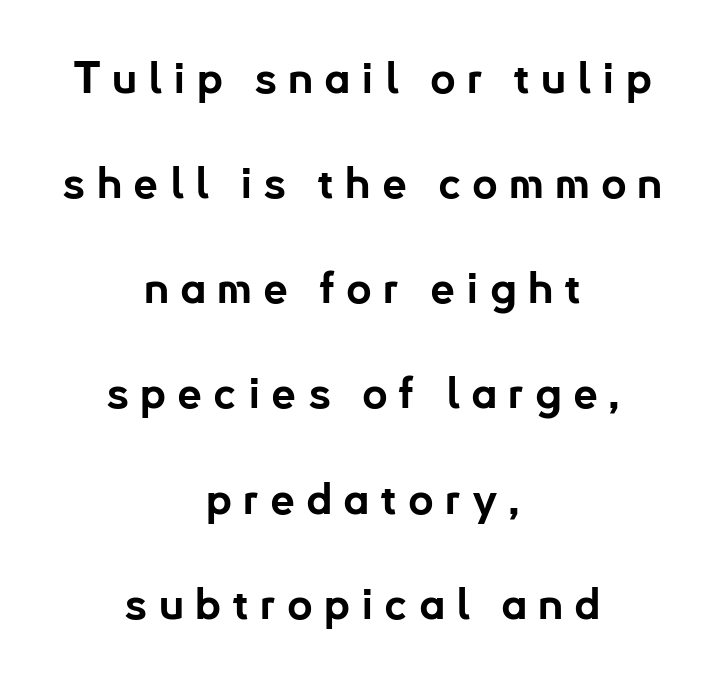
Q: Is the text bold? A: Yes.
Q: Is the text italic (slanted)? A: No, it is upright.
Q: Is the typeface a serif or a sans-serif typeface? A: Sans-serif.
Q: Is the text underlined? A: No.
Q: How is the paragraph aligned? A: Centered.
Q: Is the spacing between letters normal or unusually wide? A: Unusually wide.
Q: Is the spacing between lines tight, normal or loose? A: Loose.
Q: Width (condensed, normal, or wide)? A: Normal.
Q: Stroke contrast? A: Low.
Q: x-height? A: Small.
Q: Monospaced? A: No.
